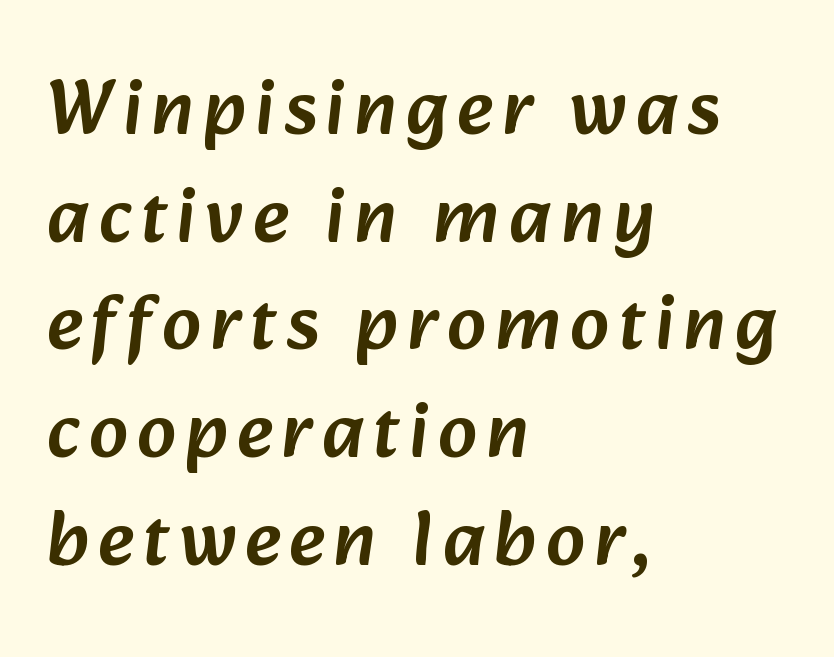
Q: Is the typeface a serif or a sans-serif typeface? A: Sans-serif.
Q: Is the text underlined? A: No.
Q: How is the paragraph aligned? A: Left-aligned.
Q: Is the spacing between lines tight, normal or loose? A: Normal.
Q: Width (condensed, normal, or wide)? A: Normal.
Q: Stroke contrast? A: Low.
Q: x-height? A: Medium.
Q: Monospaced? A: No.
